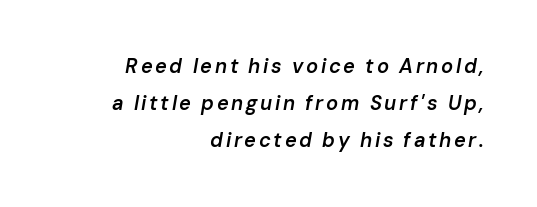
Is the type bold? Partly — it's a semibold, heavier than regular but not fully bold. The lines are quadded right. Designer's note — italics engaged. Glance below the letters and you will spot only blank space.
